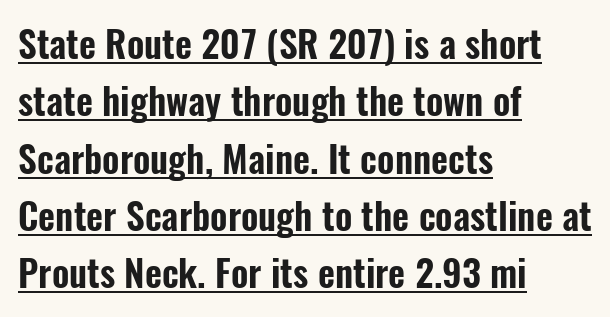
Q: Is the text italic (slanted)? A: No, it is upright.
Q: Is the typeface a serif or a sans-serif typeface? A: Sans-serif.
Q: Is the text underlined? A: Yes.
Q: How is the paragraph aligned? A: Left-aligned.
Q: Is the spacing between letters normal or unusually wide? A: Normal.
Q: Is the spacing between lines tight, normal or loose? A: Normal.
Q: Width (condensed, normal, or wide)? A: Condensed.
Q: Stroke contrast? A: Low.
Q: x-height? A: Medium.
Q: Monospaced? A: No.
